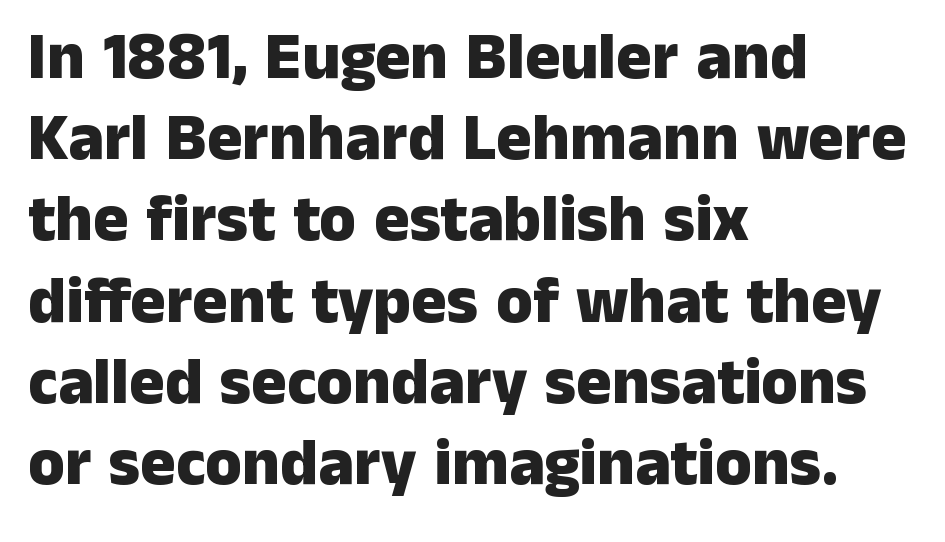
How heavy is the stroke? Heavy — this is a bold. Anything drawn beneath the words? Only blank space. Varying glyph widths throughout — classic text-font behaviour. These lines keep a tight, regular rhythm from letter to letter. Do the letters lean? They stand straight.
